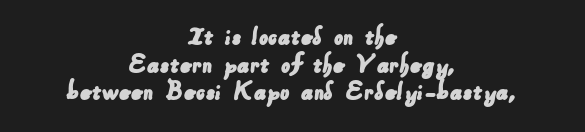
Q: Is the typeface a serif or a sans-serif typeface? A: Sans-serif.
Q: Is the text underlined? A: No.
Q: How is the paragraph aligned? A: Centered.
Q: Is the spacing between letters normal or unusually wide? A: Normal.
Q: Is the spacing between lines tight, normal or loose? A: Tight.
Q: Width (condensed, normal, or wide)? A: Normal.
Q: Stroke contrast? A: Low.
Q: x-height? A: Small.
Q: Monospaced? A: No.
